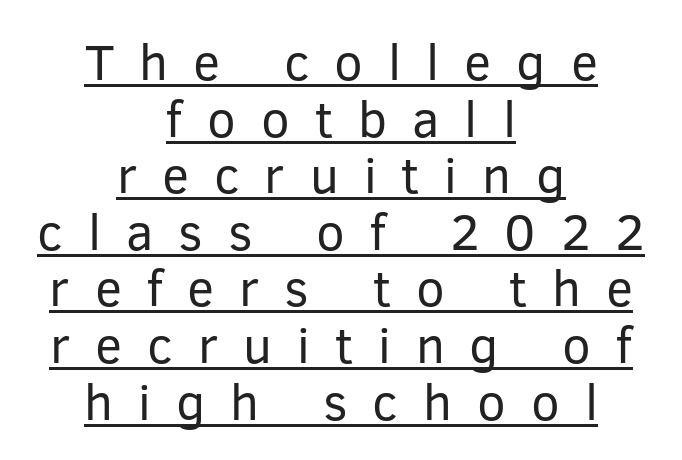
Q: Is the text bold? A: No.
Q: Is the text italic (slanted)? A: No, it is upright.
Q: Is the typeface a serif or a sans-serif typeface? A: Sans-serif.
Q: Is the text underlined? A: Yes.
Q: How is the paragraph aligned? A: Centered.
Q: Is the spacing between letters normal or unusually wide? A: Unusually wide.
Q: Is the spacing between lines tight, normal or loose? A: Tight.
Q: Width (condensed, normal, or wide)? A: Normal.
Q: Stroke contrast? A: Low.
Q: x-height? A: Medium.
Q: Monospaced? A: No.
